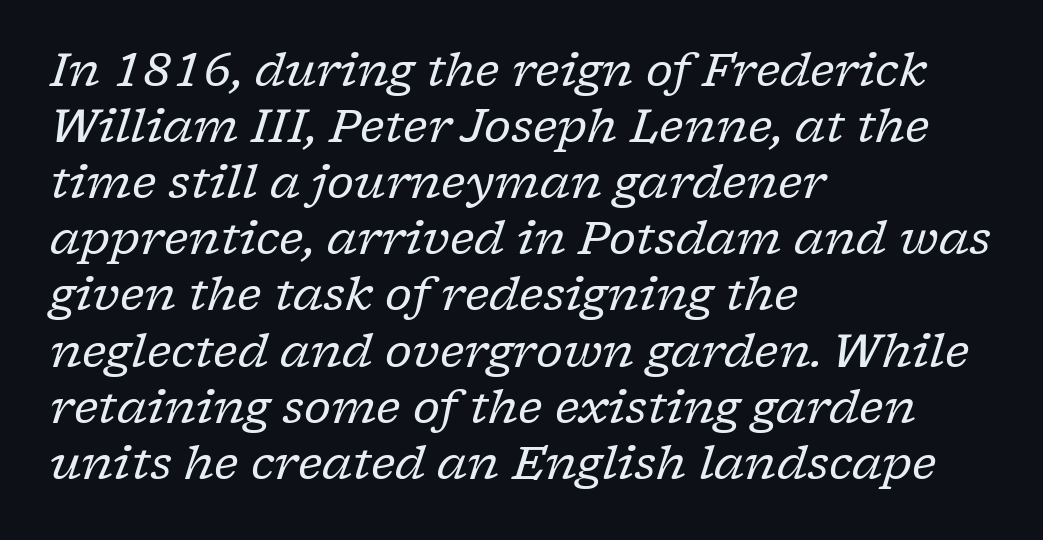
The image shows 46 px regular-weight serif type, italic (leaning right); set left-aligned, line spacing 1.22x, normal letter spacing, not underlined; low stroke contrast and a medium x-height.
